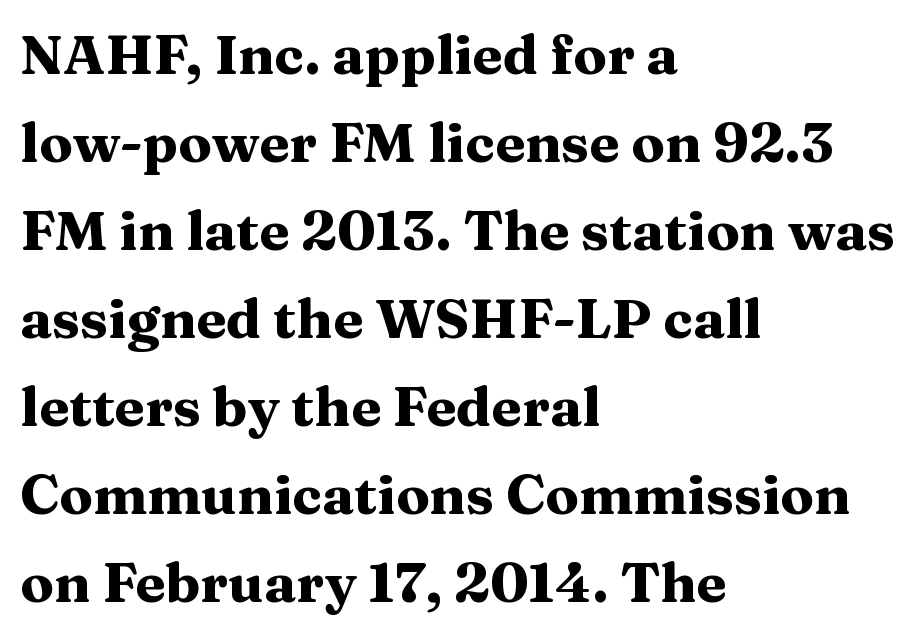
{"serif": "yes", "italic": "no", "bold": "yes", "weight": "heavy", "width": "wide", "stroke_contrast": "medium", "x_height": "medium", "monospaced": "no", "underline": "no", "align": "left", "line_spacing": "normal", "line_spacing_ratio": 1.6, "letter_spacing": "normal", "letter_spacing_em": 0.0, "glyph_px": 55}
